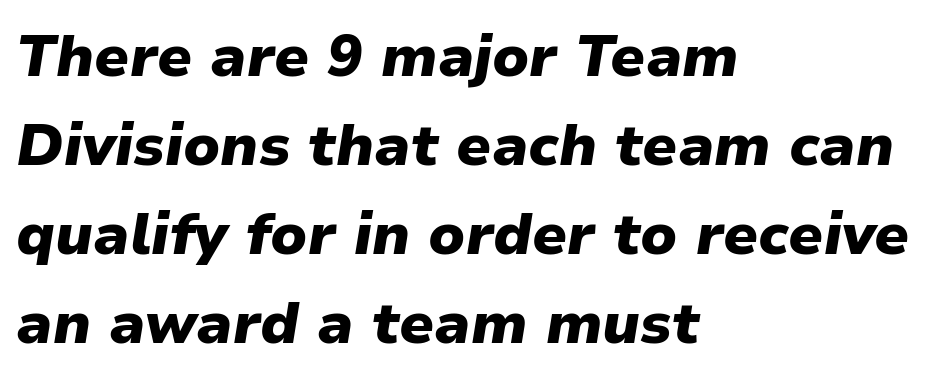
In CSS terms this would be text-align: left. Caption: standard tracking, unaltered. Whoever set this chose a conventional vertical rhythm. This rendering features lettering with no underline. This sample has the flowing, uneven cadence of proportional lettering. Stroke thickness is high; the sample reads as a true bold.
